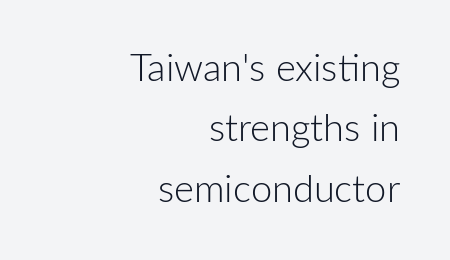
The image shows 38 px light sans-serif type, upright; set right-aligned, normal line spacing (1.59x), normal letter spacing, not underlined; low stroke contrast and a medium x-height.
